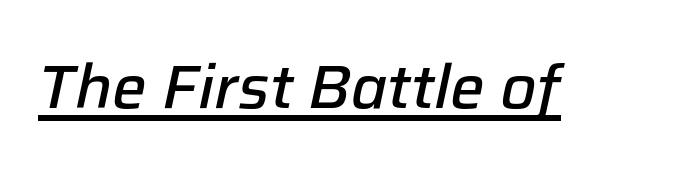
On the weight axis this lands at semibold, roughly 600. This is oblique type, the kind used for emphasis or titles. The string is rendered with underlining switched on. You could not count columns in this text — the font is proportionally spaced. Nobody touched the tracking dial on this one.
